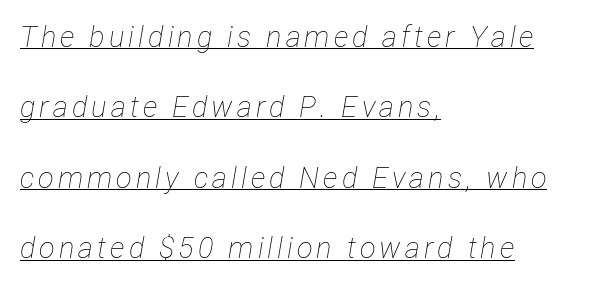
The image shows 29 px thin, condensed type, italic (leaning right); set left-aligned, loose line spacing (2.43x), underlined; low stroke contrast and a medium x-height.
